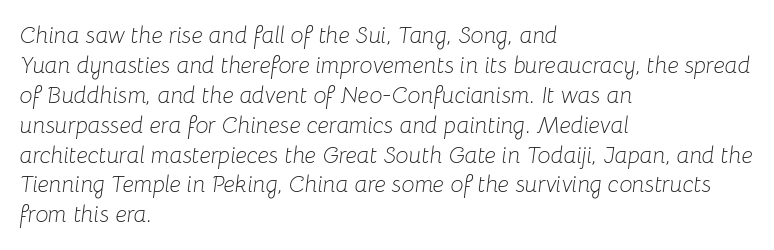
The image shows 23 px text type, italic (leaning right); set left-aligned, normal line spacing (1.3x), normal letter spacing, not underlined.
